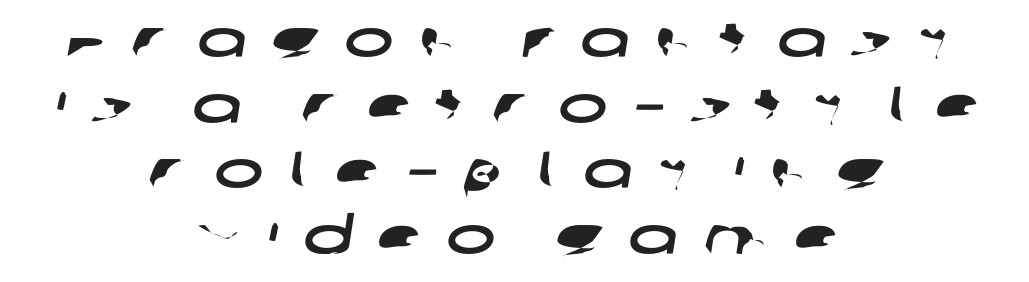
{"serif": "no", "width": "wide", "stroke_contrast": "low", "x_height": "large", "monospaced": "no", "underline": "no", "align": "center", "line_spacing": "normal", "line_spacing_ratio": 1.26, "letter_spacing": "wide", "letter_spacing_em": 0.48, "glyph_px": 52}
